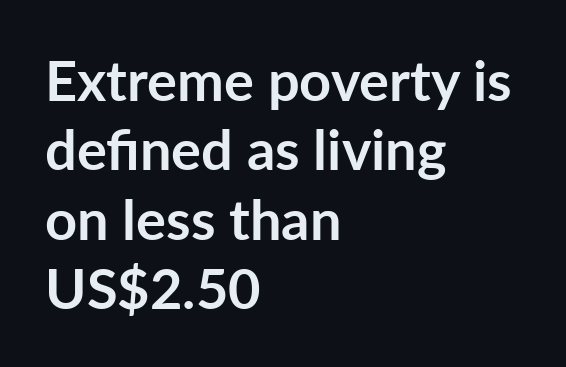
{"serif": "no", "italic": "no", "bold": "yes", "weight": "semibold", "width": "normal", "stroke_contrast": "low", "x_height": "medium", "monospaced": "no", "underline": "no", "align": "left", "line_spacing_ratio": 1.24, "letter_spacing": "normal", "letter_spacing_em": 0.0, "glyph_px": 56}
